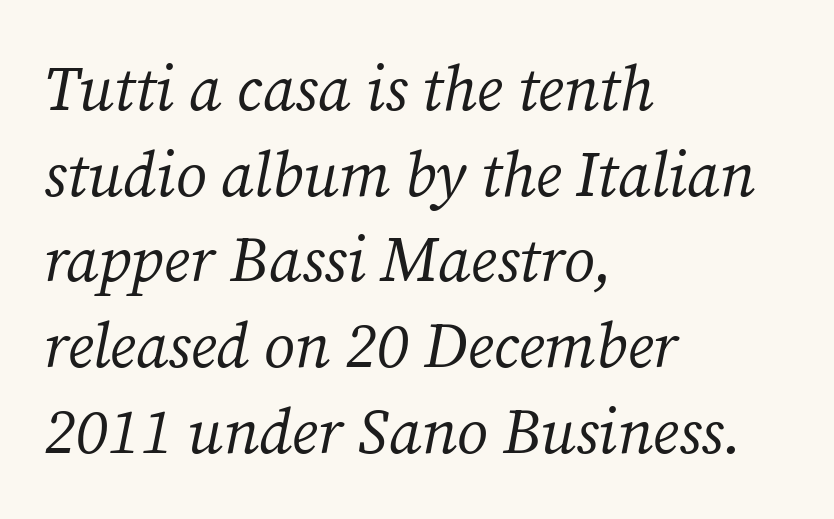
Q: Is the text bold? A: No.
Q: Is the text italic (slanted)? A: Yes, it leans right by about 12 degrees.
Q: Is the typeface a serif or a sans-serif typeface? A: Serif.
Q: Is the text underlined? A: No.
Q: How is the paragraph aligned? A: Left-aligned.
Q: Is the spacing between letters normal or unusually wide? A: Normal.
Q: Is the spacing between lines tight, normal or loose? A: Normal.
Q: Width (condensed, normal, or wide)? A: Normal.
Q: Stroke contrast? A: Medium.
Q: x-height? A: Medium.
Q: Monospaced? A: No.
